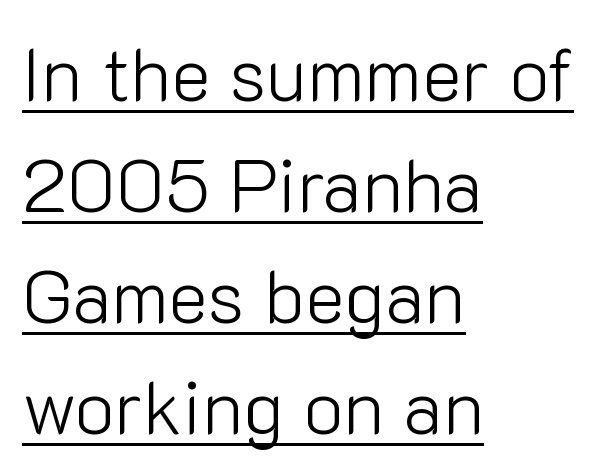
Q: Is the text bold? A: No.
Q: Is the text italic (slanted)? A: No, it is upright.
Q: Is the typeface a serif or a sans-serif typeface? A: Sans-serif.
Q: Is the text underlined? A: Yes.
Q: How is the paragraph aligned? A: Left-aligned.
Q: Is the spacing between letters normal or unusually wide? A: Normal.
Q: Is the spacing between lines tight, normal or loose? A: Normal.
Q: Width (condensed, normal, or wide)? A: Normal.
Q: Stroke contrast? A: Low.
Q: x-height? A: Medium.
Q: Monospaced? A: No.
